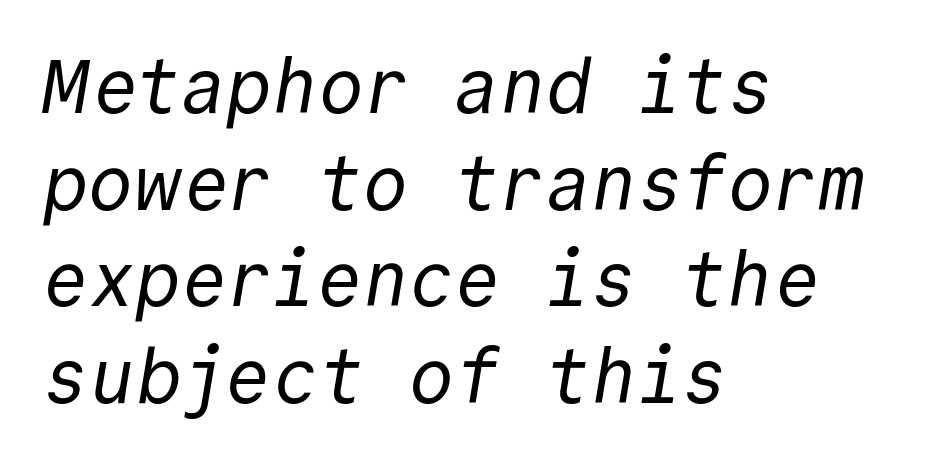
The image shows 76 px regular-weight sans-serif type, monospaced; set left-aligned, normal line spacing (1.27x), normal letter spacing, not underlined; a medium x-height.
